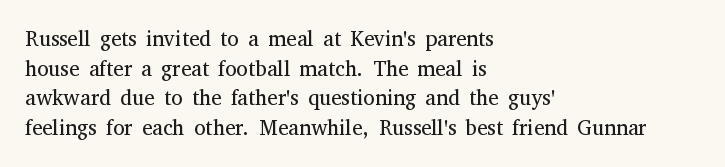
The image shows 21 px text type, upright; set left-aligned, normal line spacing (1.41x), normal letter spacing, not underlined.
